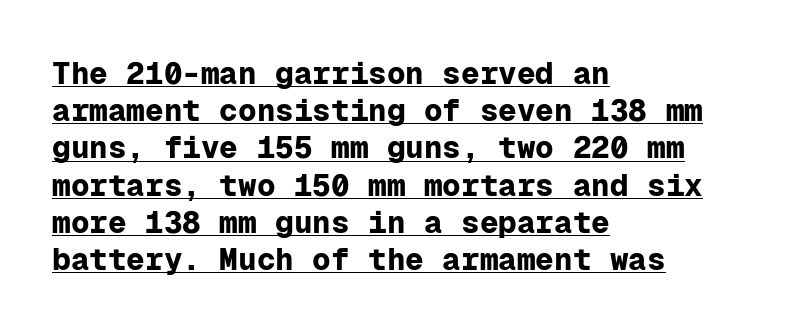
{"serif": "no", "italic": "no", "bold": "yes", "weight": "bold", "width": "normal", "stroke_contrast": "low", "x_height": "medium", "monospaced": "yes", "underline": "yes", "align": "left", "line_spacing_ratio": 1.2, "letter_spacing": "normal", "letter_spacing_em": 0.0, "glyph_px": 31}
